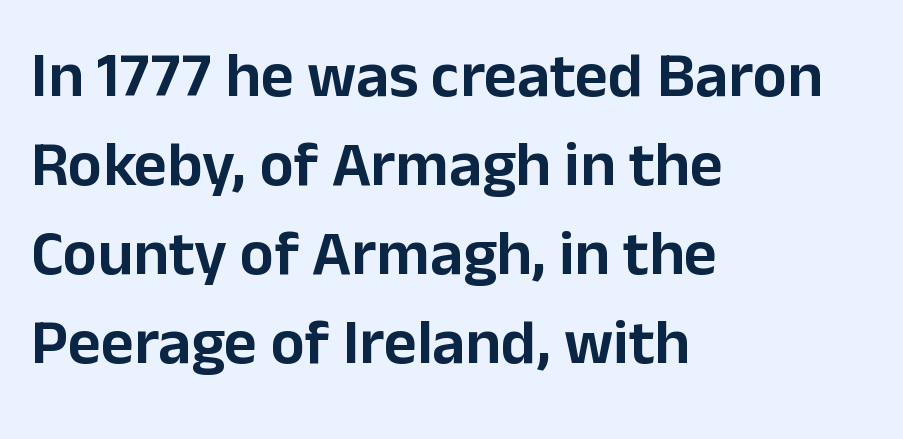
The image shows 64 px sans-serif type, upright; set left-aligned, normal line spacing (1.39x), normal letter spacing, not underlined; low stroke contrast and a medium x-height.
